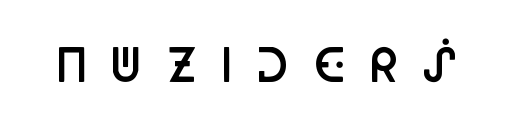
Q: Is the text bold? A: Semi-bold.
Q: Is the text italic (slanted)? A: No, it is upright.
Q: Is the typeface a serif or a sans-serif typeface? A: Sans-serif.
Q: Is the text underlined? A: No.
Q: Is the spacing between letters normal or unusually wide? A: Unusually wide.
Q: Width (condensed, normal, or wide)? A: Condensed.
Q: Stroke contrast? A: Low.
Q: x-height? A: Large.
Q: Monospaced? A: No.
